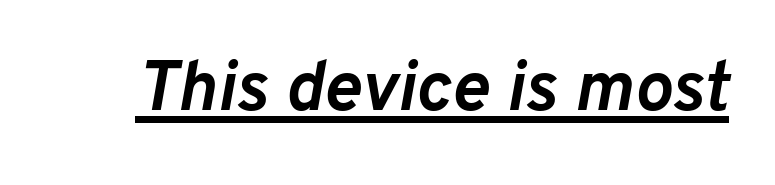
{"italic": "yes", "lean": "right", "slant_degrees": 10, "bold": "yes", "weight": "semibold", "width": "normal", "stroke_contrast": "low", "x_height": "medium", "monospaced": "no", "underline": "yes", "letter_spacing": "normal", "letter_spacing_em": 0.0, "glyph_px": 71}
